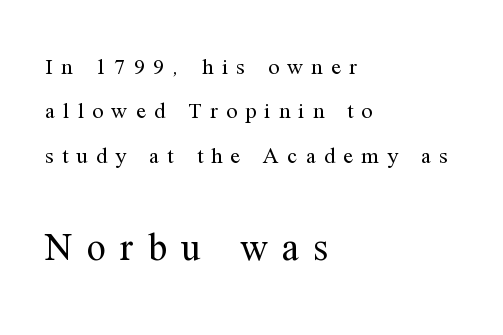
The image shows 38 px regular-weight serif type, upright; set left-aligned, loose line spacing (2.02x), unusually wide letter spacing (+0.38 em), not underlined; the second (bottom) block is 1.73x larger; medium stroke contrast and a medium x-height.
